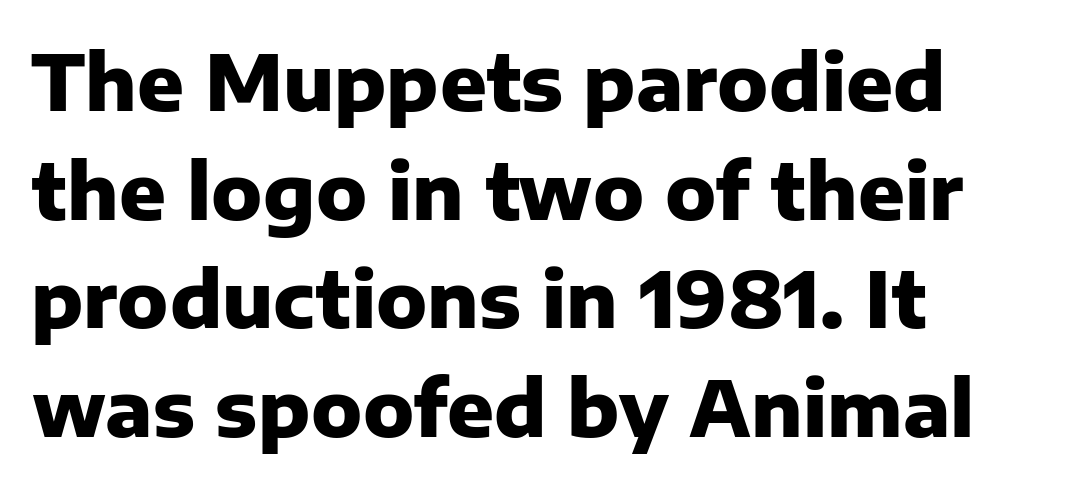
{"serif": "no", "italic": "no", "bold": "yes", "weight": "heavy", "width": "normal", "stroke_contrast": "low", "x_height": "medium", "monospaced": "no", "underline": "no", "align": "left", "line_spacing": "normal", "line_spacing_ratio": 1.41, "letter_spacing": "normal", "letter_spacing_em": 0.0, "glyph_px": 77}
